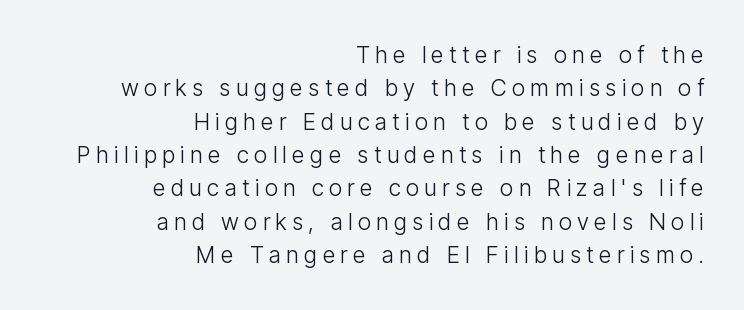
Words float on clear page, feet unadorned. Successive baselines arrive at the customary interval. Ordinary non-slanted type is in use. The weight would be labelled regular, book, light, or lighter still.
